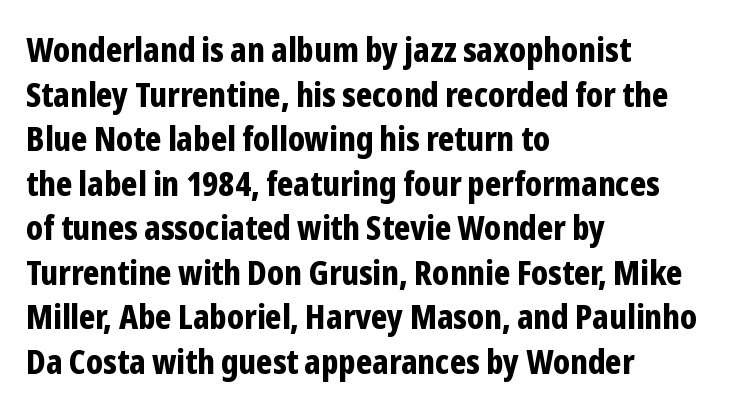
Q: Is the text bold? A: Yes.
Q: Is the text italic (slanted)? A: No, it is upright.
Q: Is the typeface a serif or a sans-serif typeface? A: Sans-serif.
Q: Is the text underlined? A: No.
Q: How is the paragraph aligned? A: Left-aligned.
Q: Is the spacing between letters normal or unusually wide? A: Normal.
Q: Is the spacing between lines tight, normal or loose? A: Normal.
Q: Width (condensed, normal, or wide)? A: Condensed.
Q: Stroke contrast? A: Low.
Q: x-height? A: Medium.
Q: Monospaced? A: No.
